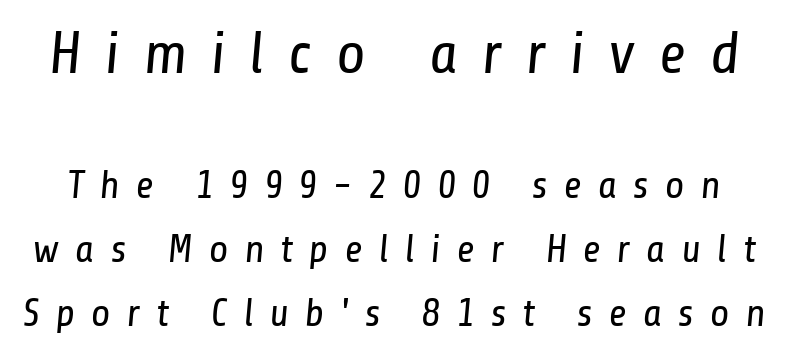
Vertical spacing — default. The cut favours lightness, reaching ordinary text weight at its darkest. Substantial extra tracking has been applied to these lines. Note: no serifs on the glyphs.
